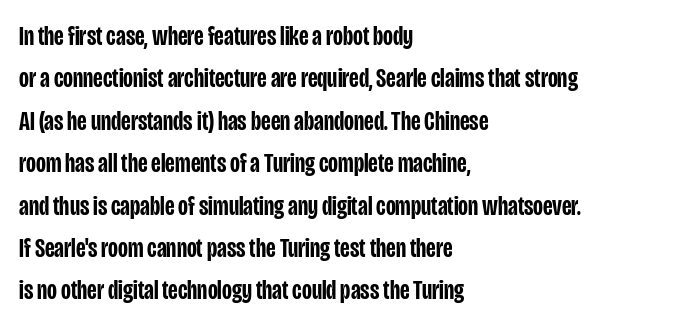
{"italic": "no", "bold": "semi", "underline": "no", "align": "left", "line_spacing": "normal", "line_spacing_ratio": 1.57, "letter_spacing": "normal", "letter_spacing_em": 0.0, "glyph_px": 27}
